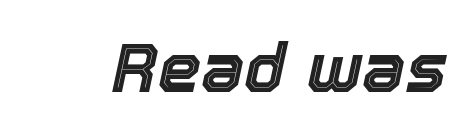
The image shows 69 px text type, italic (leaning right); set normal letter spacing, not underlined; a medium x-height.
